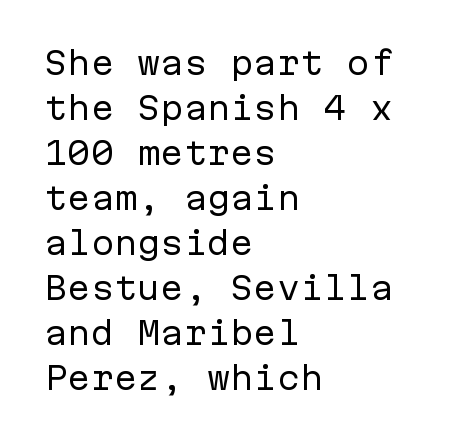
Here the designer chose a console-style face with uniform glyph widths. Observe the absence of serifs on each vertical stroke in this sample. Compared with a typical body face, this is equally light or lighter still. Words appear dense and cohesive because spacing is normal. The paragraph has a hard left edge and a soft right edge. Line spacing here is normal.
